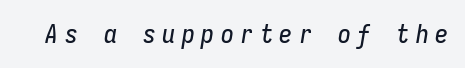
The image shows 26 px text type, italic (leaning right); set unusually wide letter spacing (+0.25 em), not underlined.
